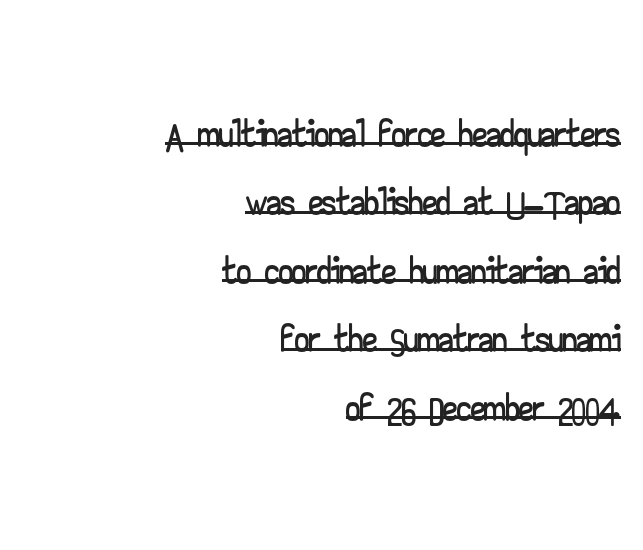
{"serif": "no", "italic": "no", "width": "wide", "stroke_contrast": "low", "x_height": "small", "monospaced": "no", "underline": "yes", "align": "right", "line_spacing_ratio": 1.2, "letter_spacing": "normal", "letter_spacing_em": 0.0, "glyph_px": 57}
